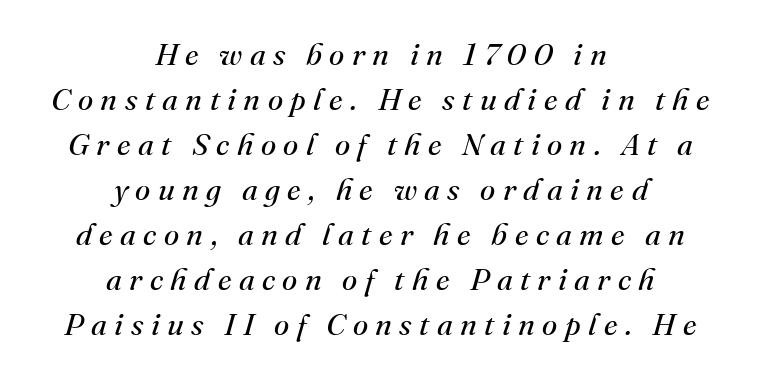
The image shows 31 px regular-weight serif type, italic (leaning right); set centered, normal line spacing (1.45x), unusually wide letter spacing (+0.24 em), not underlined; medium stroke contrast and a small x-height.
